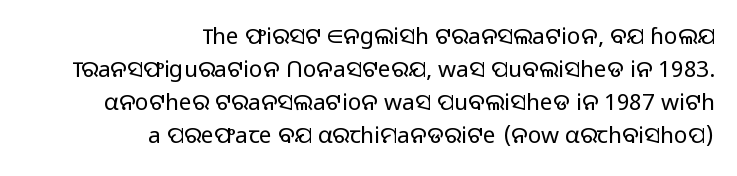
The image shows 23 px text type, upright; set right-aligned, normal line spacing (1.44x), normal letter spacing, not underlined.
